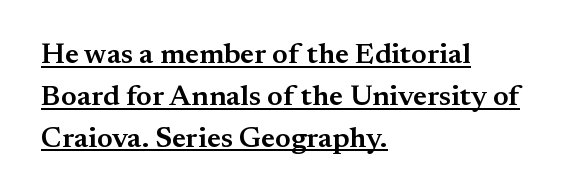
Is this a fixed-width face? No — the glyphs have proportional, varying widths. A typesetter would call this zero additional tracking. The rendering shows small feet on the letterforms — a serif design. Every row of glyphs begins at an identical x-position on the left. Emphasis by weight is partial: semibold.
